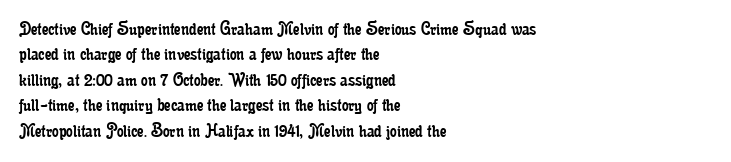
Q: Is the text bold? A: No.
Q: Is the text italic (slanted)? A: No, it is upright.
Q: Is the text underlined? A: No.
Q: How is the paragraph aligned? A: Left-aligned.
Q: Is the spacing between letters normal or unusually wide? A: Normal.
